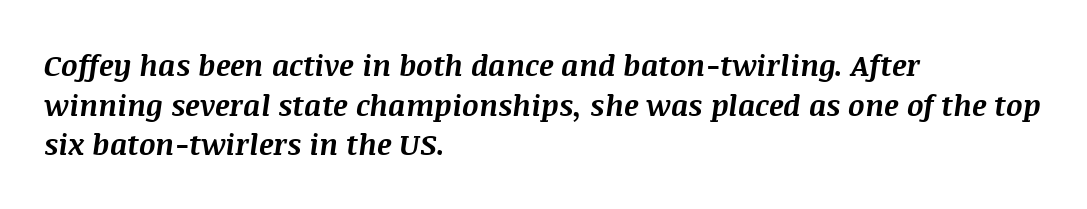
This sample has the flowing, uneven cadence of proportional lettering. Lines of text with bare space underneath. Words appear dense and cohesive because spacing is normal. Which margin do the lines hug? The left one — the right edge is uneven.
